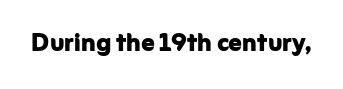
{"serif": "no", "italic": "no", "bold": "yes", "weight": "bold", "width": "normal", "stroke_contrast": "low", "x_height": "medium", "monospaced": "no", "underline": "no", "letter_spacing": "normal", "letter_spacing_em": 0.0, "glyph_px": 33}
